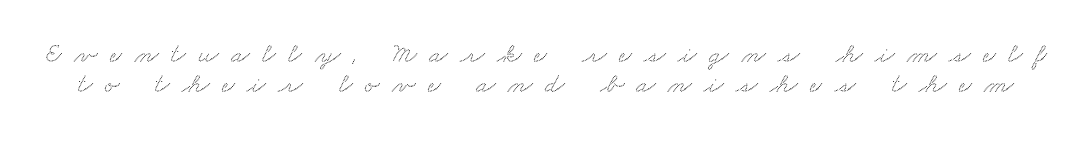
The image shows 28 px wide serif type; set tight line spacing (1.07x), unusually wide letter spacing (+0.44 em), not underlined; medium stroke contrast and a small x-height.
